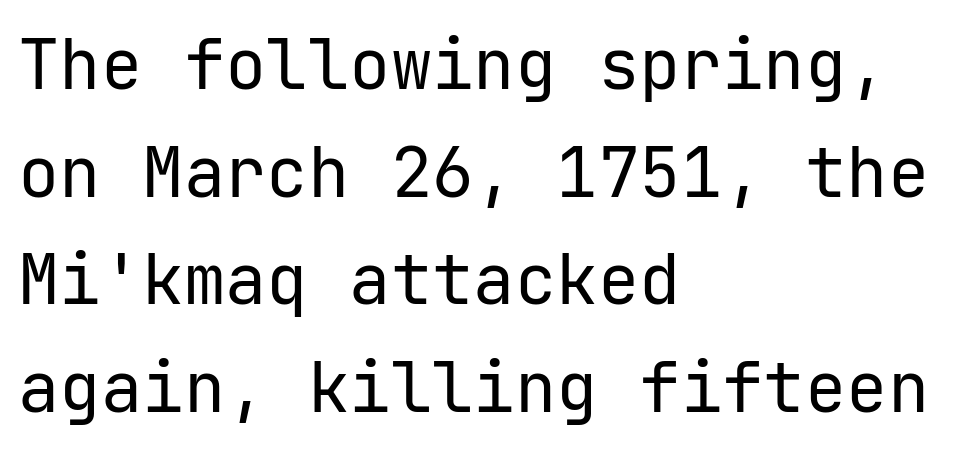
Q: Is the text bold? A: No.
Q: Is the text italic (slanted)? A: No, it is upright.
Q: Is the typeface a serif or a sans-serif typeface? A: Sans-serif.
Q: Is the text underlined? A: No.
Q: How is the paragraph aligned? A: Left-aligned.
Q: Is the spacing between letters normal or unusually wide? A: Normal.
Q: Is the spacing between lines tight, normal or loose? A: Normal.
Q: Width (condensed, normal, or wide)? A: Normal.
Q: Stroke contrast? A: Low.
Q: x-height? A: Medium.
